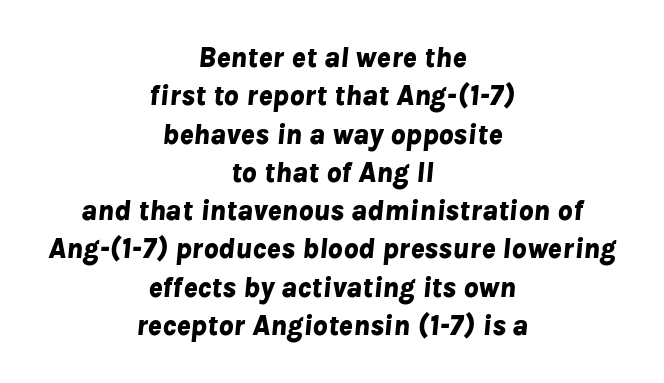
Q: Is the text bold? A: Yes.
Q: Is the text italic (slanted)? A: Yes, it leans right by about 8 degrees.
Q: Is the text underlined? A: No.
Q: How is the paragraph aligned? A: Centered.
Q: Is the spacing between letters normal or unusually wide? A: Normal.
Q: Is the spacing between lines tight, normal or loose? A: Normal.
Q: Width (condensed, normal, or wide)? A: Normal.
Q: Stroke contrast? A: Low.
Q: x-height? A: Medium.
Q: Monospaced? A: No.
